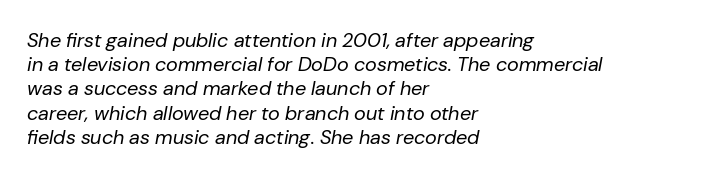
Q: Is the text bold? A: No.
Q: Is the text italic (slanted)? A: Yes, it leans right by about 10 degrees.
Q: Is the text underlined? A: No.
Q: How is the paragraph aligned? A: Left-aligned.
Q: Is the spacing between letters normal or unusually wide? A: Normal.
